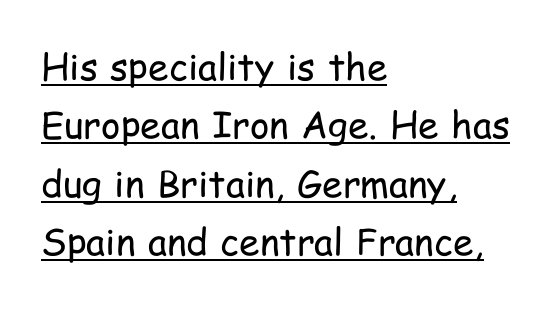
The image shows 37 px regular-weight, condensed sans-serif type, upright; set left-aligned, normal line spacing (1.58x), normal letter spacing, underlined; low stroke contrast and a medium x-height.
